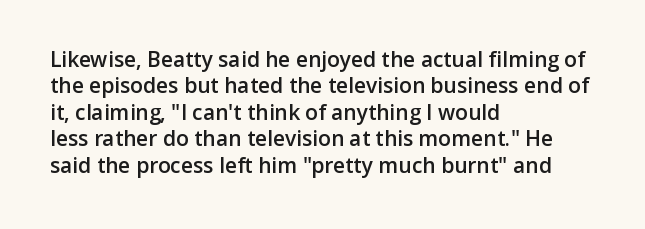
Q: Is the text bold? A: Semi-bold.
Q: Is the text italic (slanted)? A: No, it is upright.
Q: Is the text underlined? A: No.
Q: How is the paragraph aligned? A: Left-aligned.
Q: Is the spacing between letters normal or unusually wide? A: Normal.
Q: Is the spacing between lines tight, normal or loose? A: Normal.
